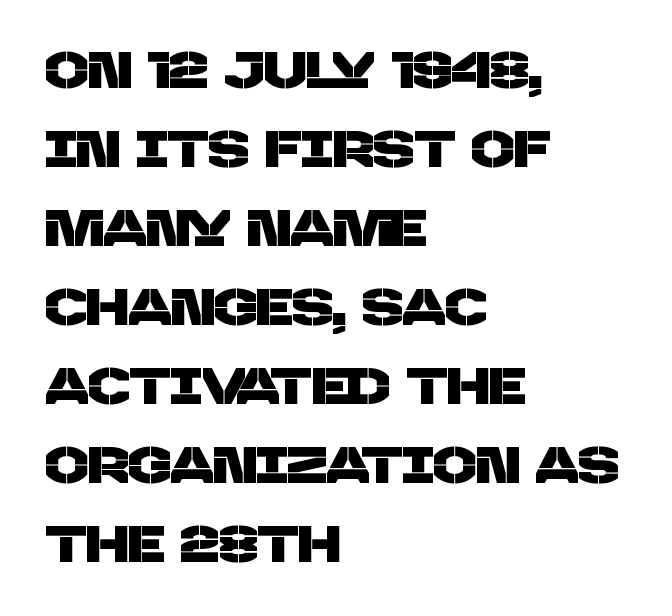
The image shows 51 px sans-serif type; set left-aligned, normal line spacing (1.55x), normal letter spacing, not underlined; low stroke contrast and a large x-height.
